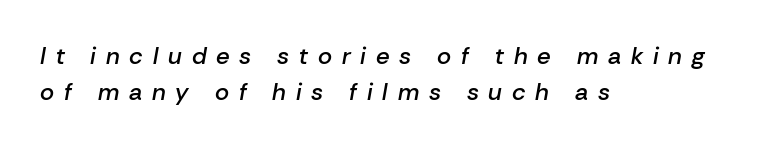
Q: Is the text bold? A: Semi-bold.
Q: Is the text italic (slanted)? A: Yes, it leans right by about 10 degrees.
Q: Is the text underlined? A: No.
Q: How is the paragraph aligned? A: Left-aligned.
Q: Is the spacing between letters normal or unusually wide? A: Unusually wide.
Q: Is the spacing between lines tight, normal or loose? A: Normal.
